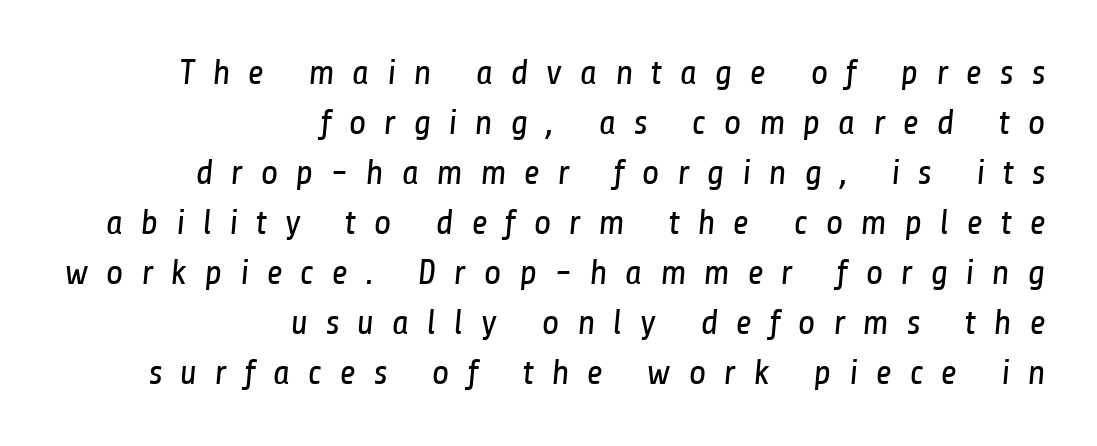
Q: Is the text bold? A: No.
Q: Is the typeface a serif or a sans-serif typeface? A: Sans-serif.
Q: Is the text underlined? A: No.
Q: How is the paragraph aligned? A: Right-aligned.
Q: Is the spacing between letters normal or unusually wide? A: Unusually wide.
Q: Is the spacing between lines tight, normal or loose? A: Normal.
Q: Width (condensed, normal, or wide)? A: Condensed.
Q: Stroke contrast? A: Low.
Q: x-height? A: Medium.
Q: Monospaced? A: No.
